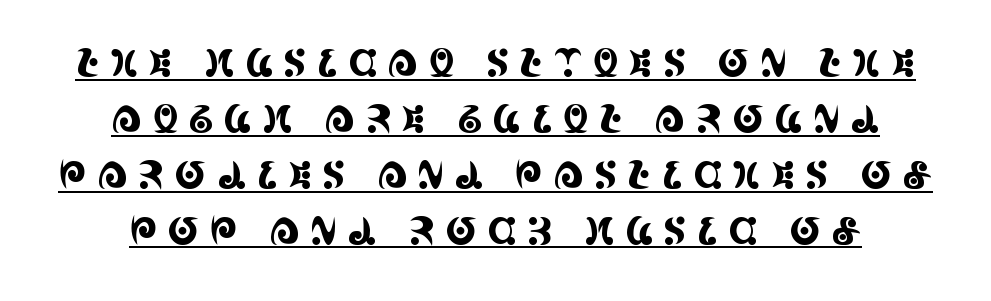
{"serif": "yes", "italic": "no", "width": "condensed", "x_height": "large", "monospaced": "no", "underline": "yes", "line_spacing": "normal", "line_spacing_ratio": 1.47, "letter_spacing": "wide", "letter_spacing_em": 0.26, "glyph_px": 38}
